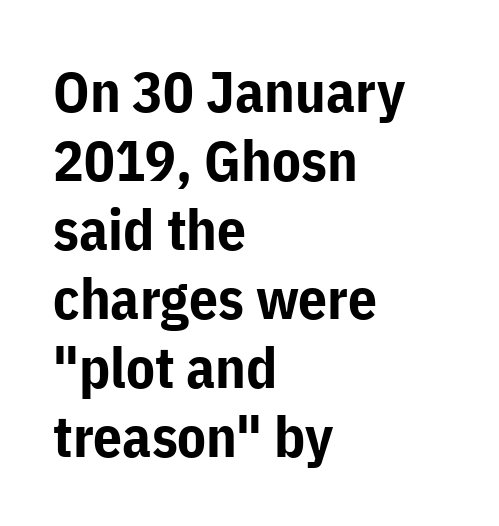
The image shows 57 px bold sans-serif type, upright; set left-aligned, line spacing 1.21x, normal letter spacing, not underlined; low stroke contrast and a medium x-height.
